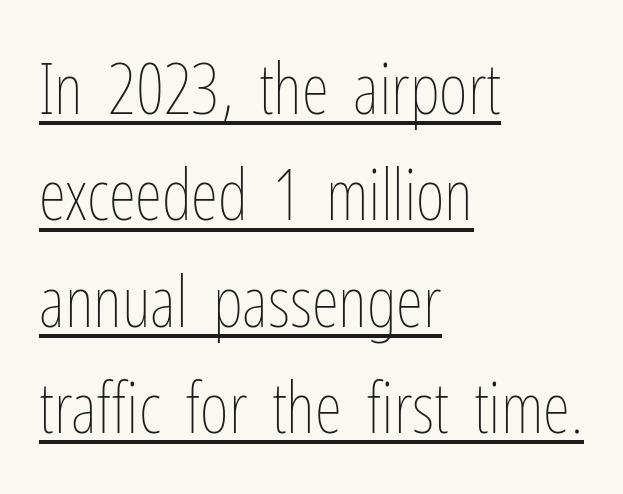
{"italic": "no", "bold": "no", "weight": "thin", "width": "condensed", "stroke_contrast": "low", "x_height": "medium", "monospaced": "no", "underline": "yes", "align": "left", "line_spacing": "normal", "line_spacing_ratio": 1.52, "letter_spacing": "normal", "letter_spacing_em": 0.0, "glyph_px": 70}
